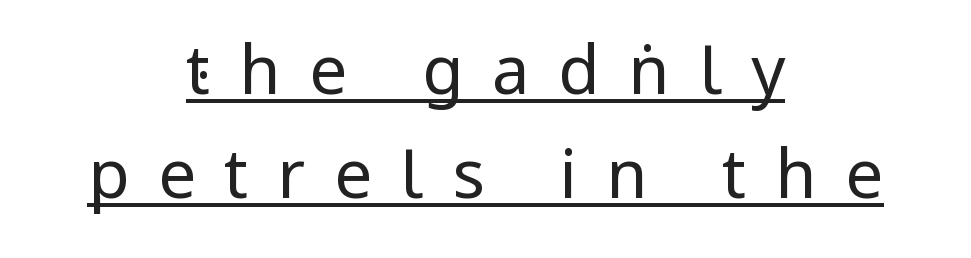
Q: Is the text bold? A: No.
Q: Is the text italic (slanted)? A: No, it is upright.
Q: Is the typeface a serif or a sans-serif typeface? A: Sans-serif.
Q: Is the text underlined? A: Yes.
Q: How is the paragraph aligned? A: Centered.
Q: Is the spacing between letters normal or unusually wide? A: Unusually wide.
Q: Is the spacing between lines tight, normal or loose? A: Normal.
Q: Width (condensed, normal, or wide)? A: Condensed.
Q: Stroke contrast? A: Low.
